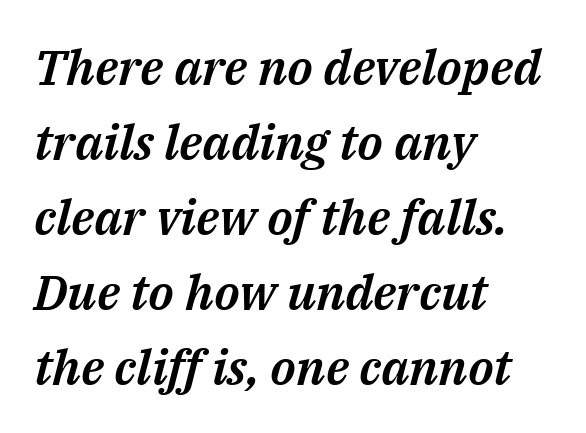
Q: Is the text italic (slanted)? A: Yes, it leans right by about 14 degrees.
Q: Is the text underlined? A: No.
Q: How is the paragraph aligned? A: Left-aligned.
Q: Is the spacing between letters normal or unusually wide? A: Normal.
Q: Is the spacing between lines tight, normal or loose? A: Normal.
Q: Width (condensed, normal, or wide)? A: Normal.
Q: Stroke contrast? A: Medium.
Q: x-height? A: Medium.
Q: Monospaced? A: No.
